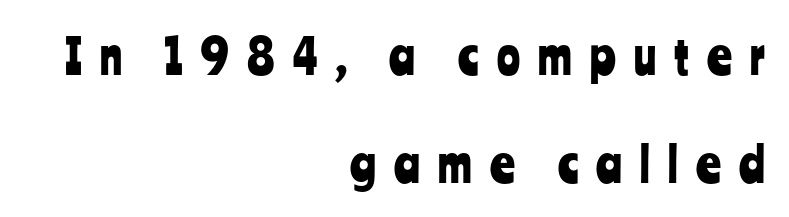
Q: Is the text italic (slanted)? A: No, it is upright.
Q: Is the typeface a serif or a sans-serif typeface? A: Sans-serif.
Q: Is the text underlined? A: No.
Q: How is the paragraph aligned? A: Right-aligned.
Q: Is the spacing between letters normal or unusually wide? A: Unusually wide.
Q: Is the spacing between lines tight, normal or loose? A: Loose.
Q: Width (condensed, normal, or wide)? A: Condensed.
Q: Stroke contrast? A: Low.
Q: x-height? A: Medium.
Q: Monospaced? A: No.
